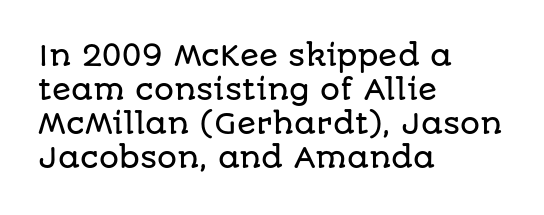
Q: Is the text italic (slanted)? A: No, it is upright.
Q: Is the typeface a serif or a sans-serif typeface? A: Sans-serif.
Q: Is the text underlined? A: No.
Q: How is the paragraph aligned? A: Left-aligned.
Q: Is the spacing between letters normal or unusually wide? A: Normal.
Q: Width (condensed, normal, or wide)? A: Normal.
Q: Stroke contrast? A: Low.
Q: x-height? A: Large.
Q: Monospaced? A: No.
